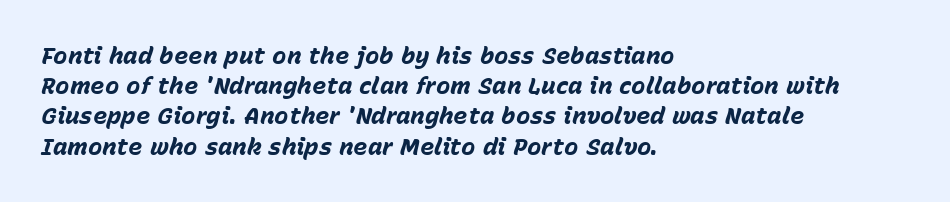
Q: Is the text bold? A: Yes.
Q: Is the text italic (slanted)? A: Yes, it leans right by about 15 degrees.
Q: Is the text underlined? A: No.
Q: How is the paragraph aligned? A: Left-aligned.
Q: Is the spacing between letters normal or unusually wide? A: Normal.
Q: Is the spacing between lines tight, normal or loose? A: Normal.
